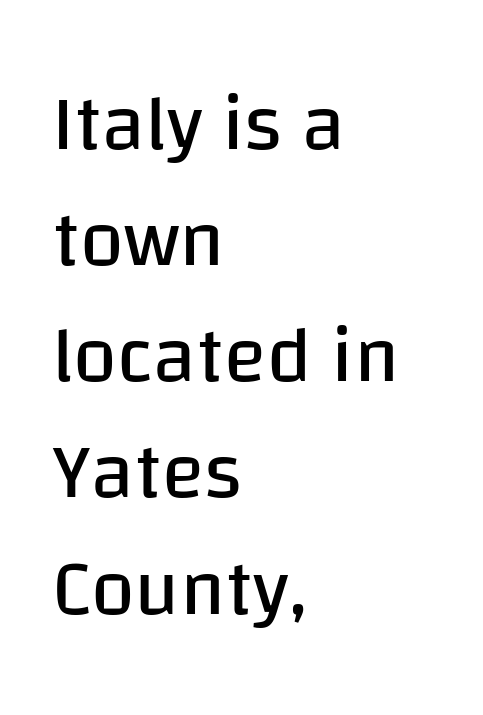
The image shows 79 px regular-weight sans-serif type, upright; set left-aligned, normal line spacing (1.47x), normal letter spacing, not underlined; low stroke contrast and a large x-height.
